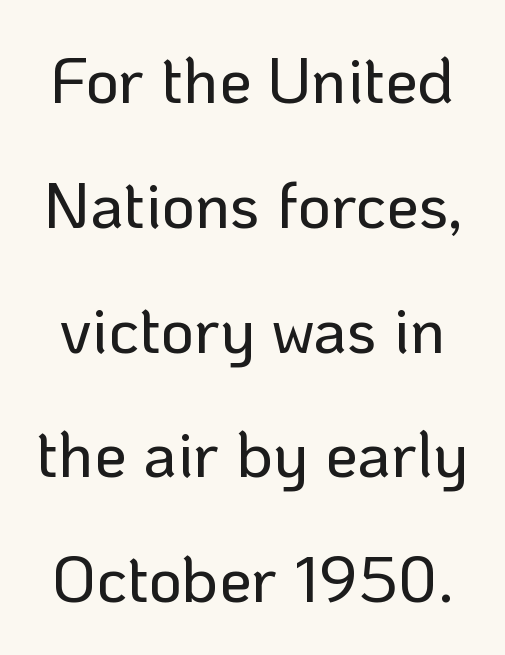
{"serif": "no", "italic": "no", "width": "normal", "stroke_contrast": "low", "x_height": "medium", "monospaced": "no", "underline": "no", "line_spacing": "loose", "line_spacing_ratio": 1.92, "letter_spacing": "normal", "letter_spacing_em": 0.0, "glyph_px": 65}
